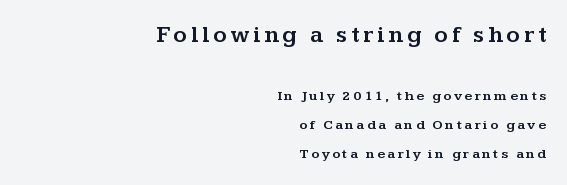
{"italic": "no", "underline": "no", "align": "right", "line_spacing": "loose", "line_spacing_ratio": 2.08, "larger_block": "first", "size_ratio": 1.64, "glyph_px": 23}
